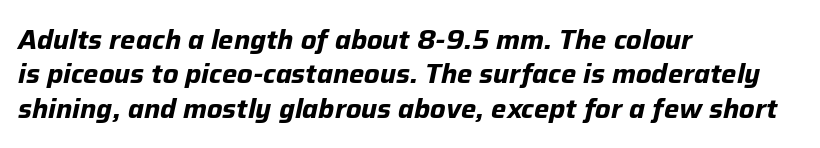
The image shows 27 px bold type, italic (leaning right); set left-aligned, normal line spacing (1.27x), normal letter spacing, not underlined.
